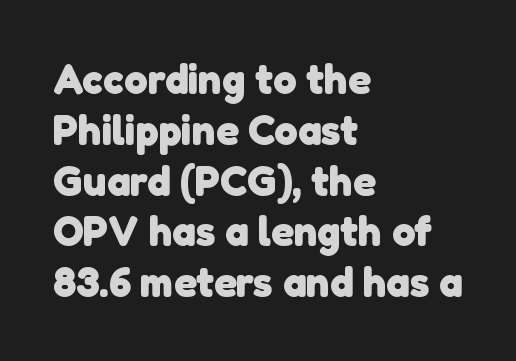
The image shows 42 px heavy sans-serif type; set left-aligned, line spacing 1.21x, normal letter spacing, not underlined; low stroke contrast and a medium x-height.
